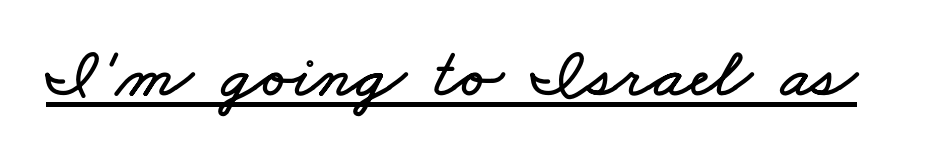
The image shows 71 px wide type; set normal letter spacing, underlined; low stroke contrast and a small x-height.
